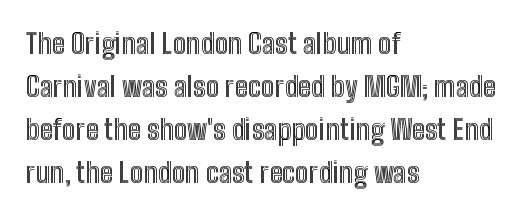
Whoever set this chose a conventional vertical rhythm. Note the varied advance widths — an 'i' is clearly narrower than an 'm'. Tall strokes in this sample are plumb rather than angled. Honestly, the letter spacing is just normal — you wouldn't notice it. Horizontal alignment here is leftward, the default for most running prose. Check the space under the baseline: it is left empty.
